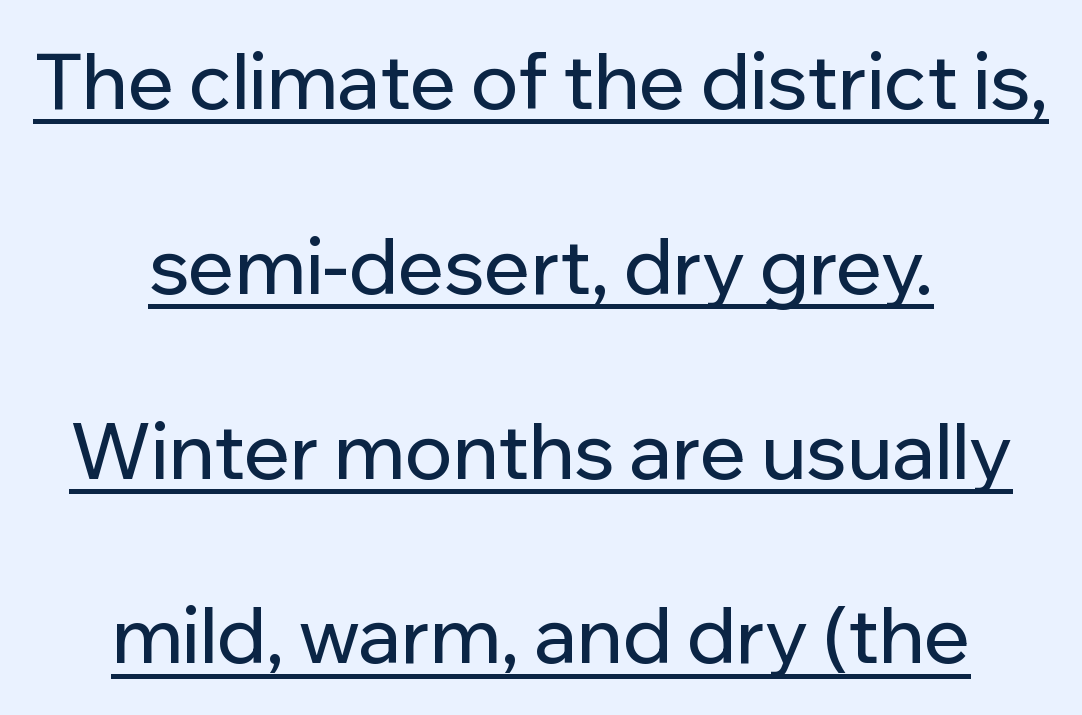
Regarding leading, the lines here are spaced well apart. One-word summary of the alignment: center. The designer went with a sans here, leaving each stem footless. This sample uses an upright cut, with every glyph sitting square on the baseline. Think of a printed novel: that variable character pitch is what you see here. Words appear dense and cohesive because spacing is normal.
